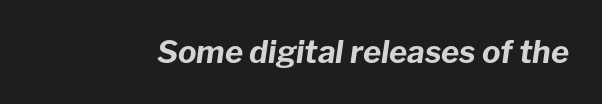
{"italic": "yes", "lean": "right", "slant_degrees": 8, "bold": "yes", "weight": "bold", "width": "normal", "stroke_contrast": "low", "x_height": "medium", "monospaced": "no", "underline": "no", "letter_spacing": "normal", "letter_spacing_em": 0.0, "glyph_px": 31}
